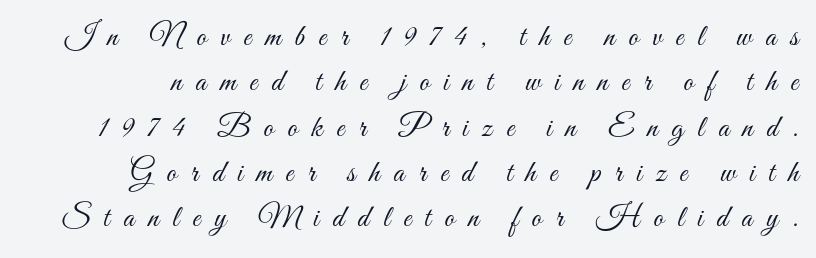
{"bold": "no", "weight": "light", "width": "condensed", "stroke_contrast": "medium", "x_height": "small", "monospaced": "no", "underline": "no", "line_spacing": "normal", "line_spacing_ratio": 1.46, "letter_spacing": "wide", "letter_spacing_em": 0.44, "glyph_px": 31}
